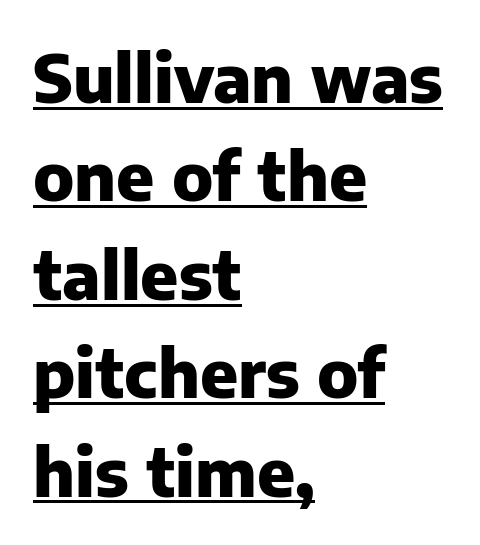
{"serif": "no", "italic": "no", "bold": "yes", "weight": "heavy", "width": "normal", "stroke_contrast": "low", "x_height": "medium", "monospaced": "no", "underline": "yes", "align": "left", "line_spacing": "normal", "line_spacing_ratio": 1.47, "letter_spacing": "normal", "letter_spacing_em": 0.0, "glyph_px": 67}
